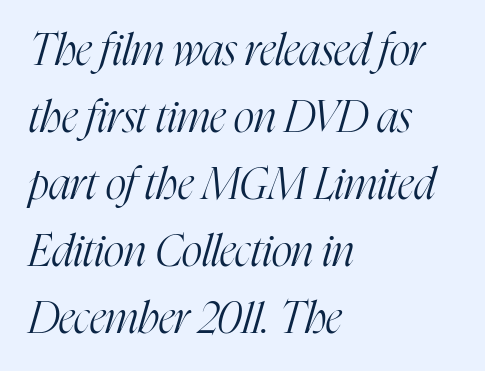
Look at the bottom of the vertical strokes: they flare into serifs here. Compared with typical body copy, the letter spacing here is the same. In terms of leading, this rendering sits right in the middle. Note the varied advance widths — an 'i' is clearly narrower than an 'm'. Descenders hang freely into open space. The font's italic variant was chosen for this text.
